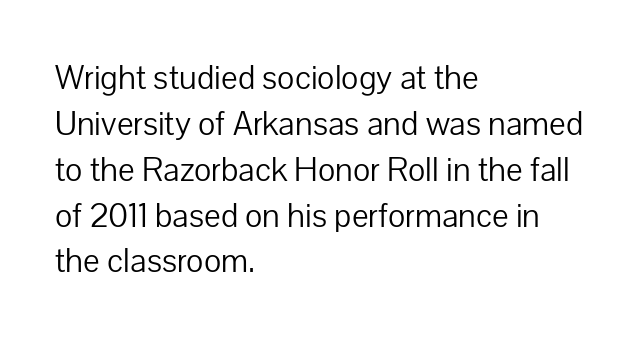
Q: Is the text bold? A: No.
Q: Is the text italic (slanted)? A: No, it is upright.
Q: Is the typeface a serif or a sans-serif typeface? A: Sans-serif.
Q: Is the text underlined? A: No.
Q: How is the paragraph aligned? A: Left-aligned.
Q: Is the spacing between letters normal or unusually wide? A: Normal.
Q: Is the spacing between lines tight, normal or loose? A: Normal.
Q: Width (condensed, normal, or wide)? A: Normal.
Q: Stroke contrast? A: Low.
Q: x-height? A: Medium.
Q: Monospaced? A: No.
